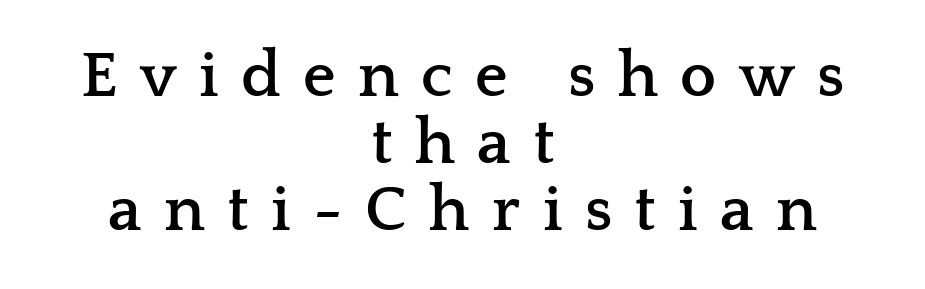
The image shows 64 px semibold, wide serif type, upright; set centered, tight line spacing (1.05x), unusually wide letter spacing (+0.35 em), not underlined; low stroke contrast and a medium x-height.
